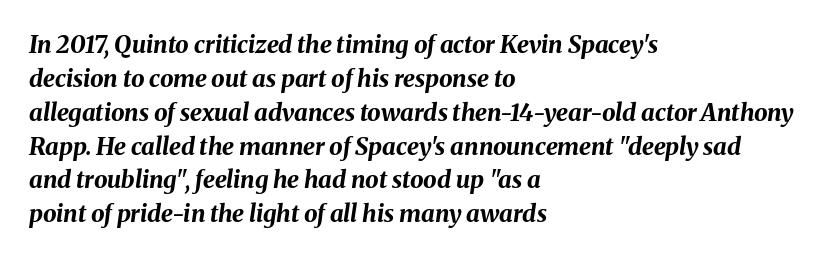
The image shows 24 px bold type, italic (leaning right); set left-aligned, normal line spacing (1.41x), normal letter spacing, not underlined.
